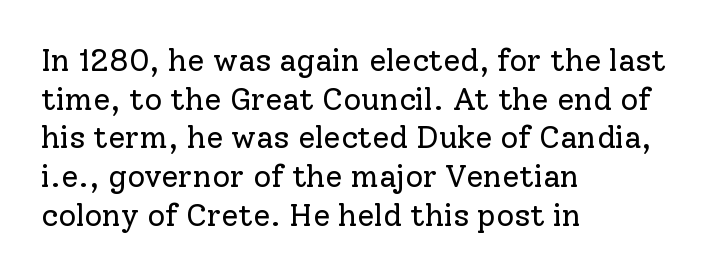
The image shows 31 px regular-weight serif type, upright; set left-aligned, normal line spacing (1.25x), normal letter spacing, not underlined; low stroke contrast and a medium x-height.
